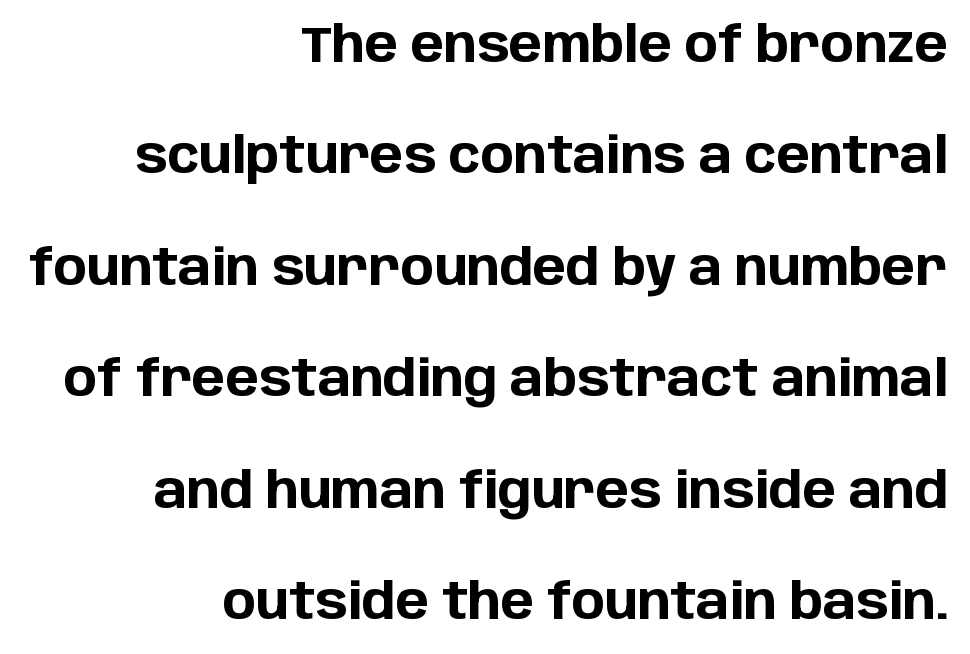
{"serif": "no", "italic": "no", "bold": "yes", "weight": "bold", "width": "normal", "stroke_contrast": "low", "x_height": "large", "monospaced": "no", "underline": "no", "align": "right", "line_spacing": "loose", "line_spacing_ratio": 2.23, "letter_spacing": "normal", "letter_spacing_em": 0.0, "glyph_px": 50}
